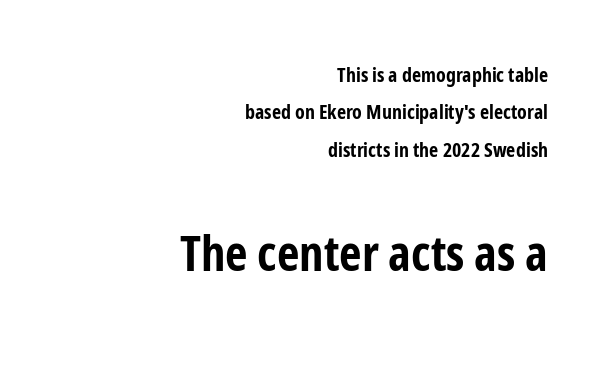
Q: Is the text bold? A: Yes.
Q: Is the text italic (slanted)? A: No, it is upright.
Q: Is the typeface a serif or a sans-serif typeface? A: Sans-serif.
Q: Is the text underlined? A: No.
Q: How is the paragraph aligned? A: Right-aligned.
Q: Is the spacing between letters normal or unusually wide? A: Normal.
Q: Which block of text is set in a larger size, the first (top) or the second (bottom)? A: The second (bottom) one.
Q: Width (condensed, normal, or wide)? A: Condensed.
Q: Stroke contrast? A: Low.
Q: x-height? A: Medium.
Q: Monospaced? A: No.
